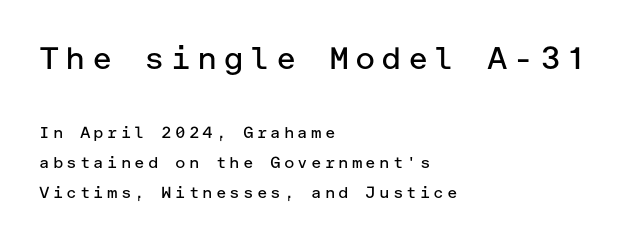
{"serif": "no", "italic": "no", "bold": "no", "weight": "regular", "width": "normal", "stroke_contrast": "low", "x_height": "medium", "underline": "no", "align": "left", "line_spacing_ratio": 1.88, "larger_block": "first", "size_ratio": 1.94, "glyph_px": 31}
